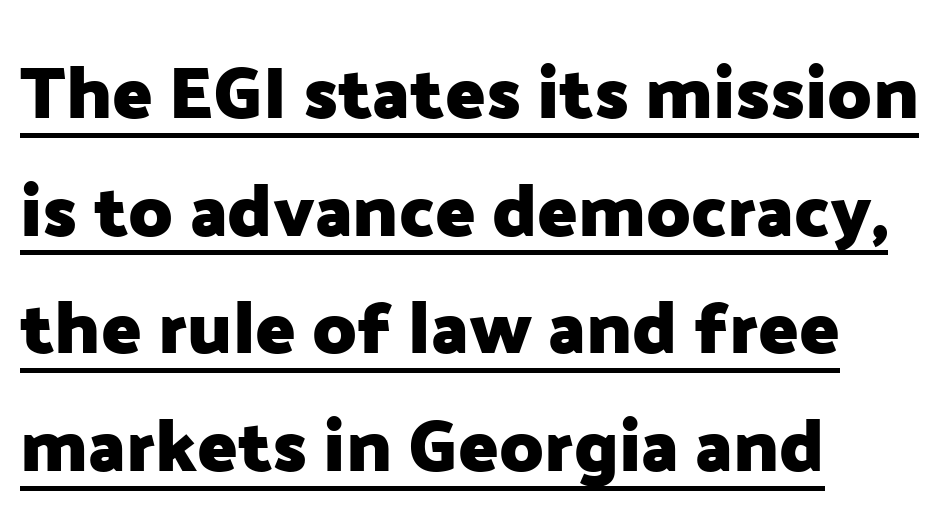
The image shows 74 px heavy sans-serif type, upright; set left-aligned, normal line spacing (1.59x), normal letter spacing, underlined; low stroke contrast and a medium x-height.
